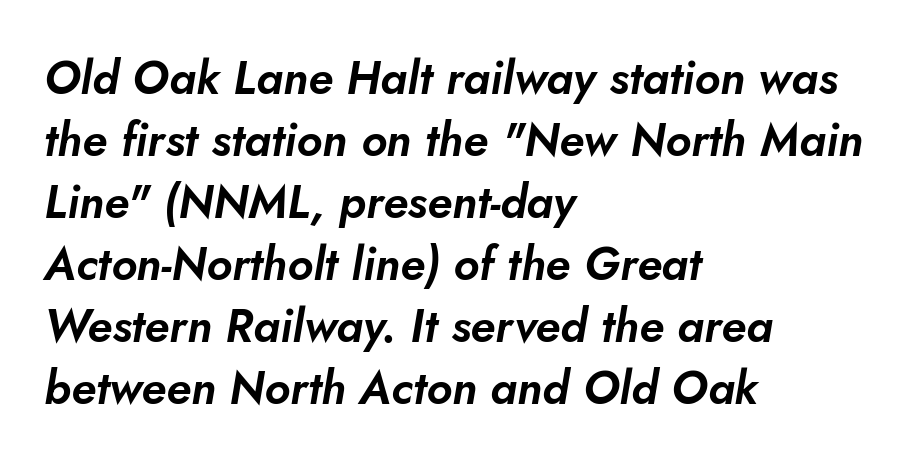
The rendering anchors every line to the left-hand side. The tracking reads as untouched default to a designer's eye. Horizontal bands of white between lines are of average thickness. An italicized treatment has been applied to the whole sample.
